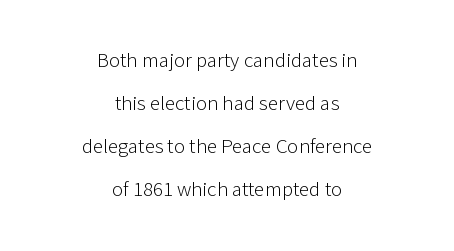
{"italic": "no", "bold": "no", "underline": "no", "align": "center", "line_spacing": "loose", "line_spacing_ratio": 2.04, "letter_spacing": "normal", "letter_spacing_em": 0.0, "glyph_px": 21}
